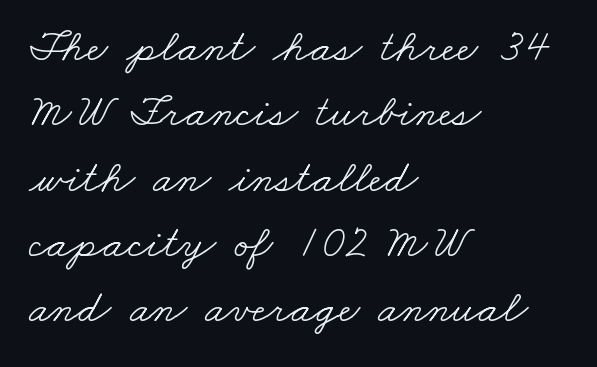
The image shows 46 px light, wide serif type; set left-aligned, normal line spacing (1.42x), normal letter spacing, not underlined; low stroke contrast and a small x-height.
